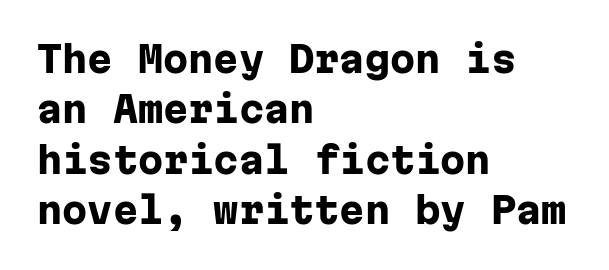
These lines are composed in type without serifs. Left-aligned paragraph, ragged on the right. Type without underlining. Spacing verdict: monospaced, one width for all characters.
